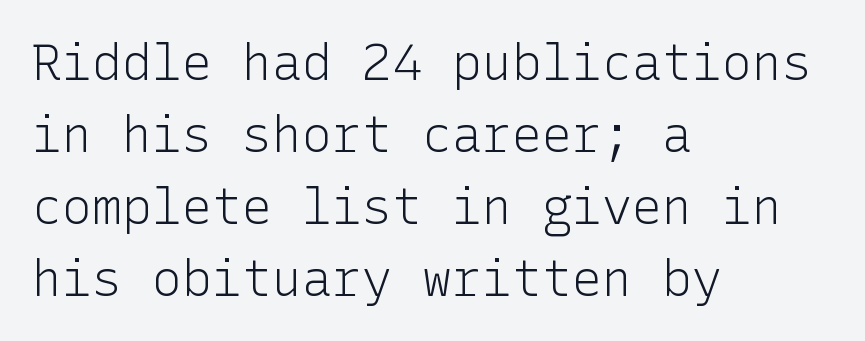
Q: Is the text bold? A: No.
Q: Is the text italic (slanted)? A: No, it is upright.
Q: Is the typeface a serif or a sans-serif typeface? A: Sans-serif.
Q: Is the text underlined? A: No.
Q: How is the paragraph aligned? A: Left-aligned.
Q: Is the spacing between letters normal or unusually wide? A: Normal.
Q: Is the spacing between lines tight, normal or loose? A: Normal.
Q: Width (condensed, normal, or wide)? A: Normal.
Q: Stroke contrast? A: Low.
Q: x-height? A: Medium.
